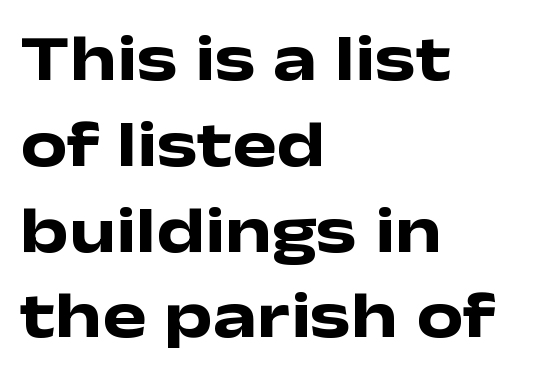
Q: Is the text bold? A: Yes.
Q: Is the text italic (slanted)? A: No, it is upright.
Q: Is the typeface a serif or a sans-serif typeface? A: Sans-serif.
Q: Is the text underlined? A: No.
Q: How is the paragraph aligned? A: Left-aligned.
Q: Is the spacing between letters normal or unusually wide? A: Normal.
Q: Is the spacing between lines tight, normal or loose? A: Normal.
Q: Width (condensed, normal, or wide)? A: Wide.
Q: Stroke contrast? A: Low.
Q: x-height? A: Medium.
Q: Monospaced? A: No.
